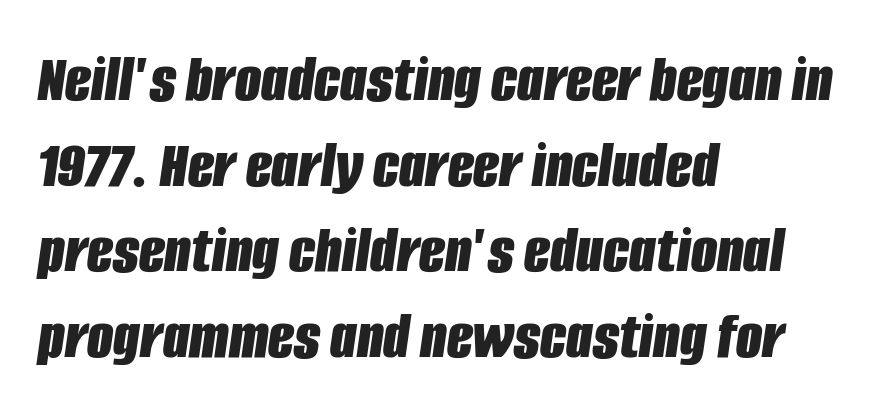
Q: Is the text bold? A: Yes.
Q: Is the text italic (slanted)? A: Yes, it leans right by about 8 degrees.
Q: Is the text underlined? A: No.
Q: How is the paragraph aligned? A: Left-aligned.
Q: Is the spacing between letters normal or unusually wide? A: Normal.
Q: Is the spacing between lines tight, normal or loose? A: Normal.
Q: Width (condensed, normal, or wide)? A: Condensed.
Q: Stroke contrast? A: Low.
Q: x-height? A: Large.
Q: Monospaced? A: No.
